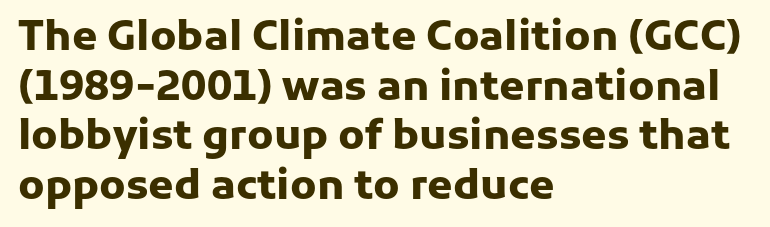
The image shows 41 px heavy sans-serif type, upright; set left-aligned, line spacing 1.21x, normal letter spacing, not underlined; low stroke contrast and a medium x-height.
